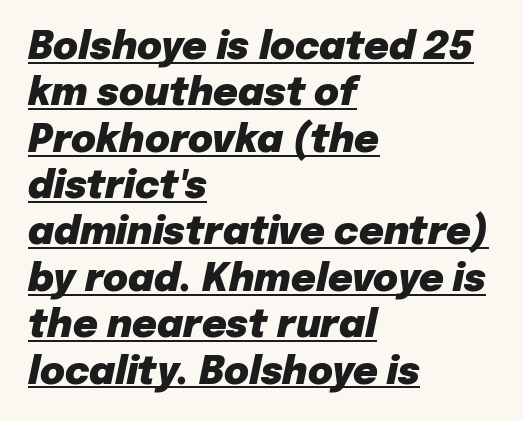
Q: Is the text bold? A: Yes.
Q: Is the text italic (slanted)? A: Yes, it leans right by about 12 degrees.
Q: Is the text underlined? A: Yes.
Q: How is the paragraph aligned? A: Left-aligned.
Q: Is the spacing between letters normal or unusually wide? A: Normal.
Q: Width (condensed, normal, or wide)? A: Normal.
Q: Stroke contrast? A: Low.
Q: x-height? A: Medium.
Q: Monospaced? A: No.
